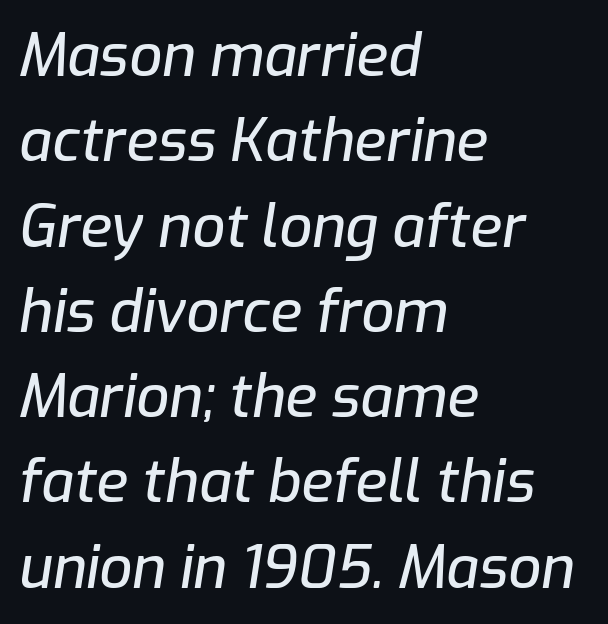
The image shows 58 px text type, italic (leaning right); set left-aligned, normal line spacing (1.47x), normal letter spacing, not underlined; low stroke contrast and a medium x-height.
